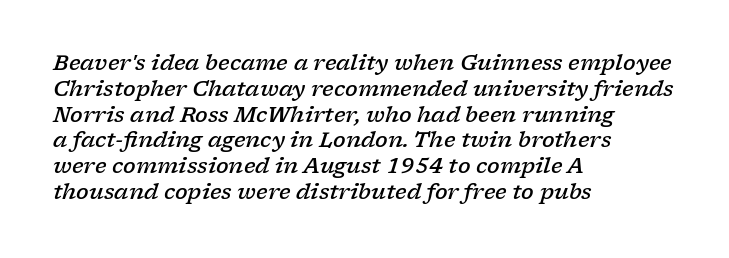
The image shows 21 px text type, italic (leaning right); set left-aligned, line spacing 1.23x, normal letter spacing, not underlined.
